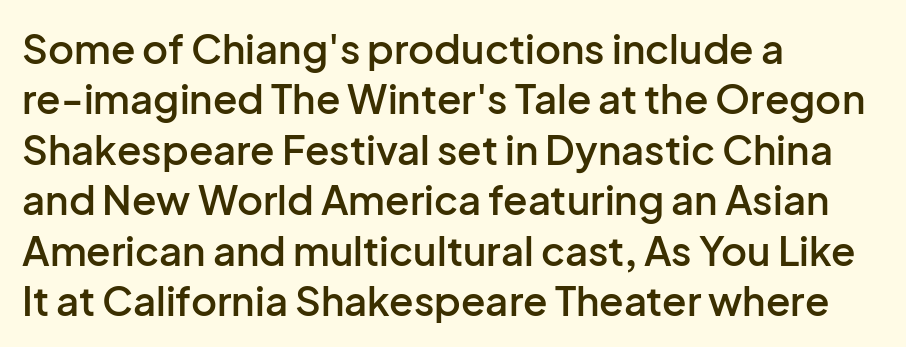
Q: Is the text bold? A: Semi-bold.
Q: Is the text italic (slanted)? A: No, it is upright.
Q: Is the typeface a serif or a sans-serif typeface? A: Sans-serif.
Q: Is the text underlined? A: No.
Q: How is the paragraph aligned? A: Left-aligned.
Q: Is the spacing between letters normal or unusually wide? A: Normal.
Q: Is the spacing between lines tight, normal or loose? A: Normal.
Q: Width (condensed, normal, or wide)? A: Normal.
Q: Stroke contrast? A: Low.
Q: x-height? A: Medium.
Q: Monospaced? A: No.
